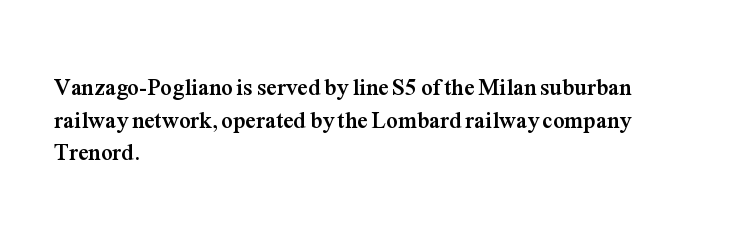
Q: Is the text bold? A: Yes.
Q: Is the text italic (slanted)? A: No, it is upright.
Q: Is the text underlined? A: No.
Q: How is the paragraph aligned? A: Left-aligned.
Q: Is the spacing between letters normal or unusually wide? A: Normal.
Q: Is the spacing between lines tight, normal or loose? A: Normal.
